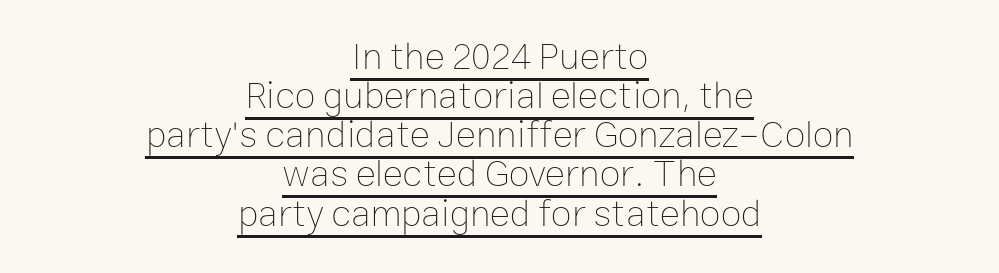
The image shows 38 px thin type, upright; set centered, tight line spacing (1.03x), normal letter spacing, underlined; low stroke contrast and a medium x-height.
